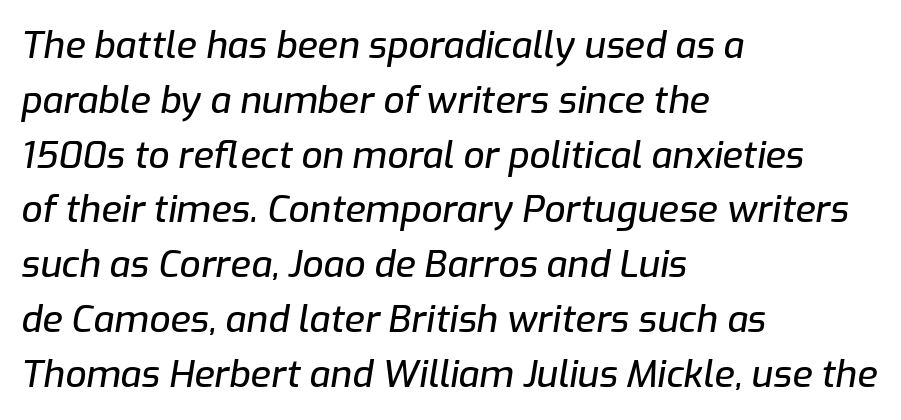
Q: Is the text italic (slanted)? A: Yes, it leans right by about 9 degrees.
Q: Is the text underlined? A: No.
Q: How is the paragraph aligned? A: Left-aligned.
Q: Is the spacing between letters normal or unusually wide? A: Normal.
Q: Is the spacing between lines tight, normal or loose? A: Normal.
Q: Width (condensed, normal, or wide)? A: Normal.
Q: Stroke contrast? A: Low.
Q: x-height? A: Medium.
Q: Monospaced? A: No.
